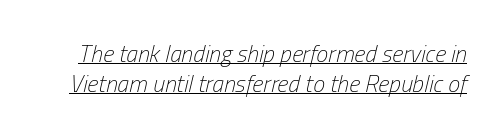
The image shows 24 px text type, italic (leaning right); set line spacing 1.24x, normal letter spacing, underlined.
